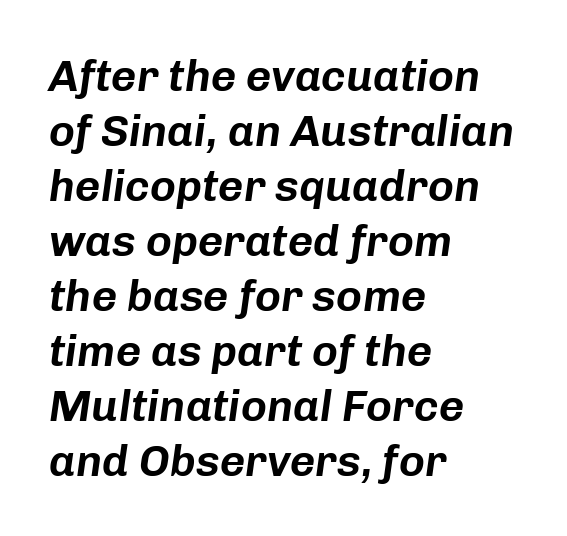
Q: Is the text italic (slanted)? A: Yes, it leans right by about 8 degrees.
Q: Is the text underlined? A: No.
Q: How is the paragraph aligned? A: Left-aligned.
Q: Is the spacing between letters normal or unusually wide? A: Normal.
Q: Is the spacing between lines tight, normal or loose? A: Normal.
Q: Width (condensed, normal, or wide)? A: Normal.
Q: Stroke contrast? A: Low.
Q: x-height? A: Medium.
Q: Monospaced? A: No.
